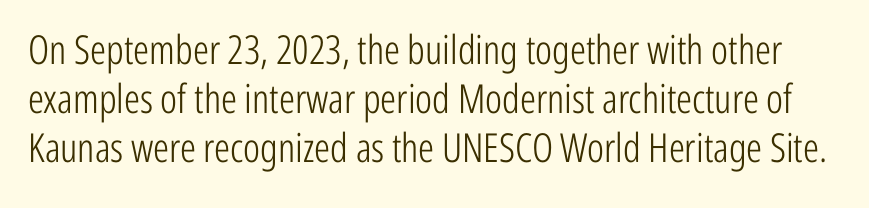
The image shows 40 px light, condensed sans-serif type, upright; set line spacing 1.23x, normal letter spacing, not underlined; low stroke contrast and a medium x-height.
